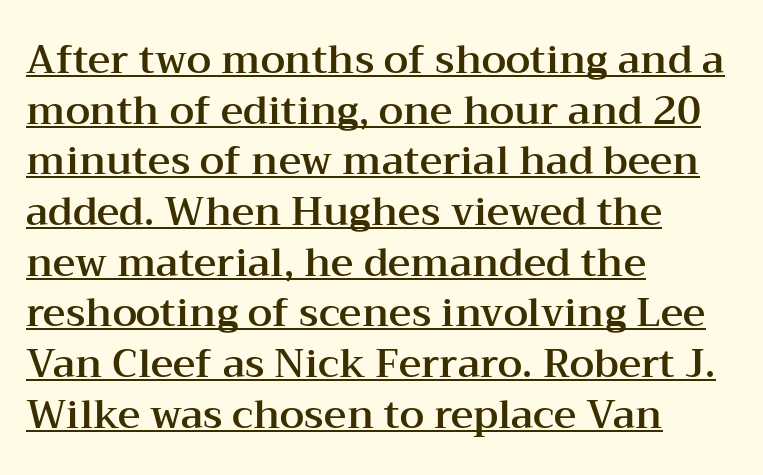
{"serif": "yes", "italic": "no", "width": "wide", "stroke_contrast": "medium", "x_height": "medium", "monospaced": "no", "underline": "yes", "align": "left", "line_spacing": "normal", "line_spacing_ratio": 1.3, "letter_spacing": "normal", "letter_spacing_em": 0.0, "glyph_px": 39}
